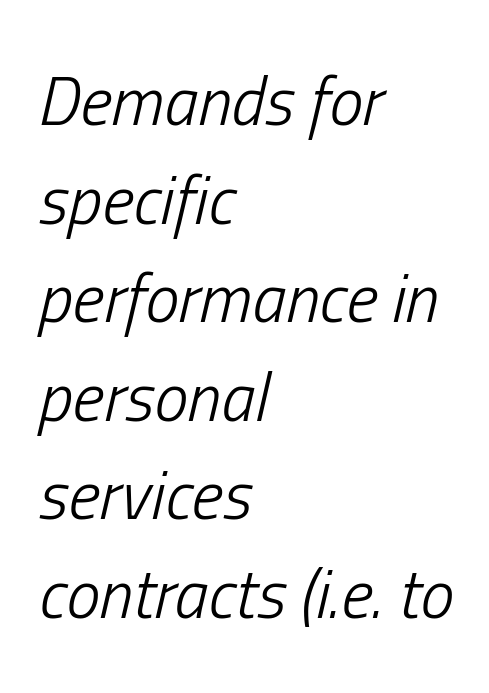
{"italic": "yes", "lean": "right", "slant_degrees": 13, "bold": "no", "weight": "light", "width": "condensed", "stroke_contrast": "low", "x_height": "medium", "monospaced": "no", "underline": "no", "align": "left", "line_spacing": "normal", "line_spacing_ratio": 1.45, "letter_spacing": "normal", "letter_spacing_em": 0.0, "glyph_px": 68}
